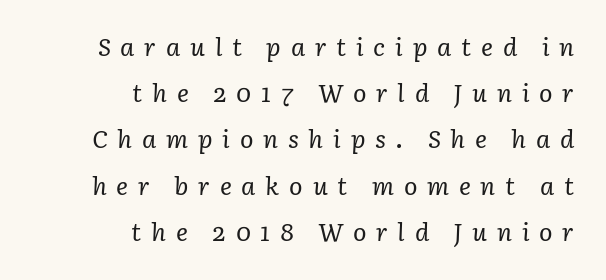
{"italic": "yes", "lean": "right", "slant_degrees": 3, "bold": "no", "underline": "no", "align": "right", "line_spacing_ratio": 1.85, "letter_spacing": "wide", "letter_spacing_em": 0.39, "glyph_px": 25}
